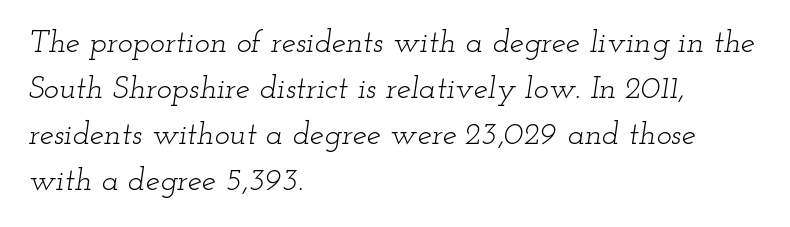
Q: Is the text bold? A: No.
Q: Is the text italic (slanted)? A: Yes, it leans right by about 12 degrees.
Q: Is the typeface a serif or a sans-serif typeface? A: Serif.
Q: Is the text underlined? A: No.
Q: How is the paragraph aligned? A: Left-aligned.
Q: Is the spacing between letters normal or unusually wide? A: Normal.
Q: Is the spacing between lines tight, normal or loose? A: Normal.
Q: Width (condensed, normal, or wide)? A: Wide.
Q: Stroke contrast? A: Low.
Q: x-height? A: Small.
Q: Monospaced? A: No.
